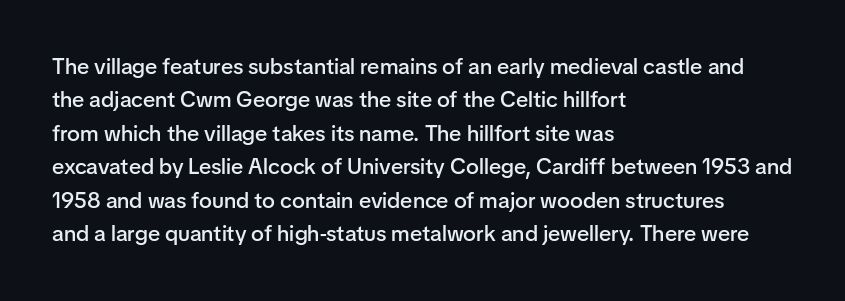
{"italic": "no", "bold": "semi", "underline": "no", "align": "left", "line_spacing": "normal", "line_spacing_ratio": 1.52, "letter_spacing": "normal", "letter_spacing_em": 0.0, "glyph_px": 22}
